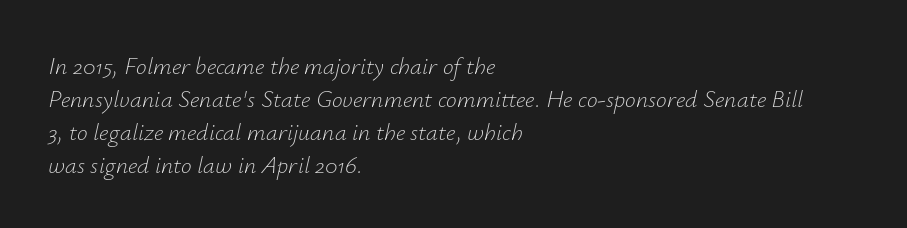
{"italic": "yes", "lean": "right", "slant_degrees": 12, "bold": "no", "underline": "no", "align": "left", "line_spacing": "normal", "line_spacing_ratio": 1.37, "letter_spacing": "normal", "letter_spacing_em": 0.0, "glyph_px": 24}
